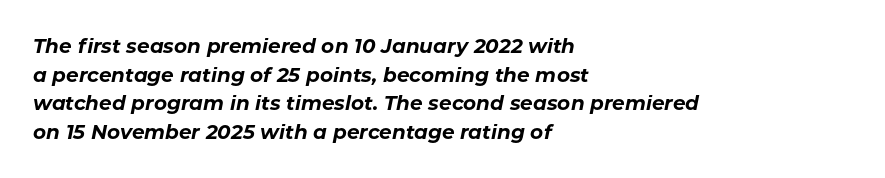
The image shows 20 px bold type, italic (leaning right); set left-aligned, normal line spacing (1.43x), normal letter spacing, not underlined.
